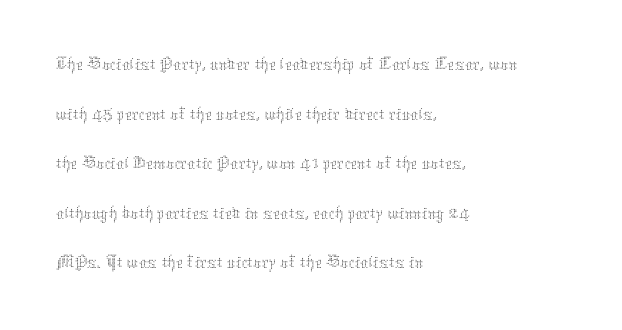
The rendering uses natural spacing where letterforms have individual widths. You can tell it's not italic because the verticals are truly vertical. In terms of letterspacing, this is plain default setting. Weight: not bold — regular or lighter. The baseline area is clear.
